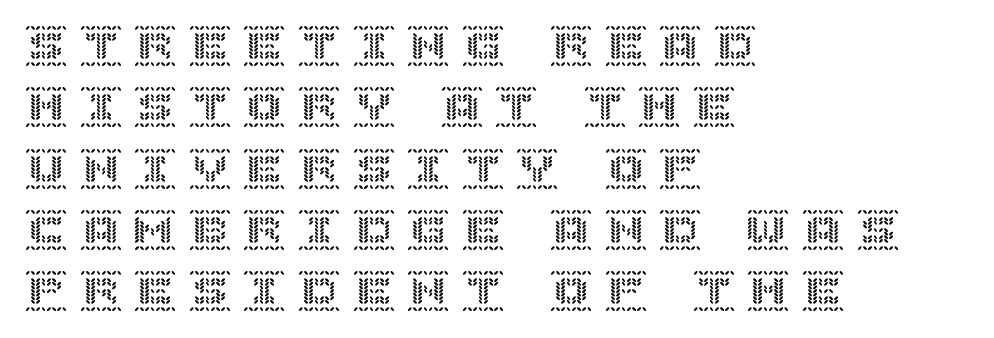
Q: Is the text italic (slanted)? A: No, it is upright.
Q: Is the text underlined? A: No.
Q: How is the paragraph aligned? A: Left-aligned.
Q: Is the spacing between letters normal or unusually wide? A: Unusually wide.
Q: Is the spacing between lines tight, normal or loose? A: Normal.
Q: Width (condensed, normal, or wide)? A: Normal.
Q: x-height? A: Large.
